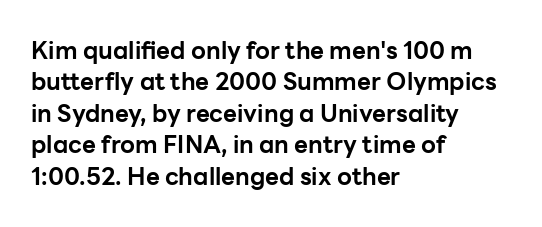
Q: Is the text bold? A: Yes.
Q: Is the text italic (slanted)? A: No, it is upright.
Q: Is the text underlined? A: No.
Q: How is the paragraph aligned? A: Left-aligned.
Q: Is the spacing between letters normal or unusually wide? A: Normal.
Q: Is the spacing between lines tight, normal or loose? A: Normal.
